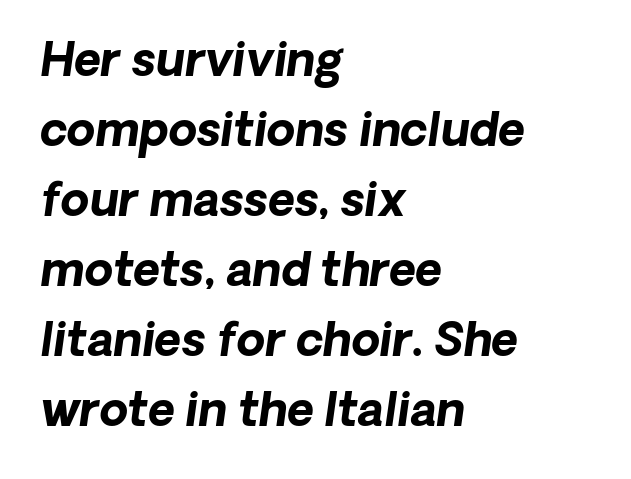
The image shows 46 px bold sans-serif type; set left-aligned, normal line spacing (1.52x), normal letter spacing, not underlined; low stroke contrast and a medium x-height.
